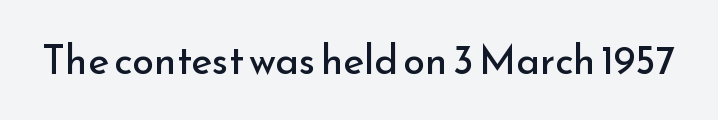
The image shows 40 px regular-weight sans-serif type, upright; set normal letter spacing, not underlined; low stroke contrast and a small x-height.
